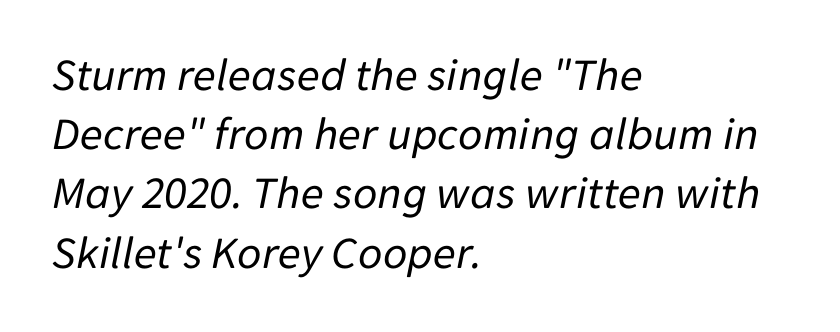
Q: Is the text bold? A: No.
Q: Is the text italic (slanted)? A: Yes, it leans right by about 11 degrees.
Q: Is the text underlined? A: No.
Q: How is the paragraph aligned? A: Left-aligned.
Q: Is the spacing between letters normal or unusually wide? A: Normal.
Q: Is the spacing between lines tight, normal or loose? A: Normal.
Q: Width (condensed, normal, or wide)? A: Normal.
Q: Stroke contrast? A: Low.
Q: x-height? A: Medium.
Q: Monospaced? A: No.
